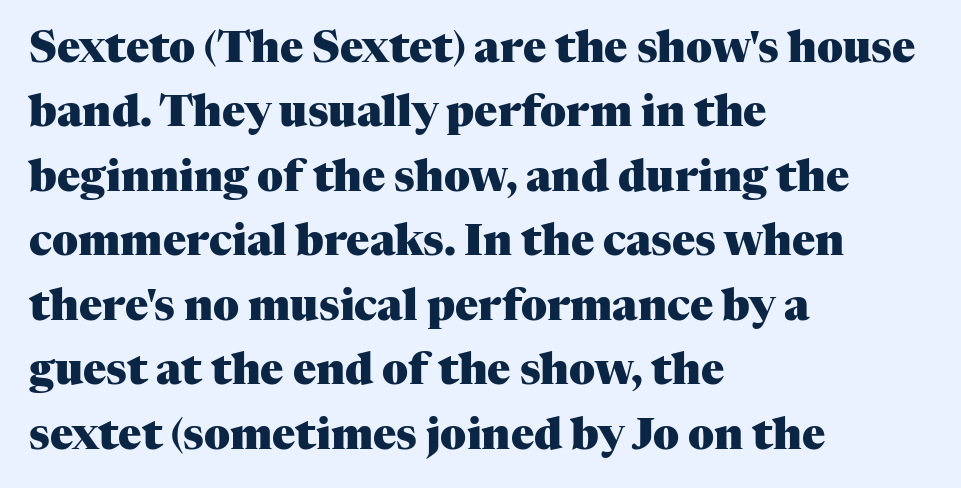
{"serif": "yes", "italic": "no", "bold": "yes", "weight": "heavy", "width": "normal", "stroke_contrast": "medium", "x_height": "medium", "monospaced": "no", "underline": "no", "align": "left", "line_spacing": "normal", "line_spacing_ratio": 1.5, "letter_spacing": "normal", "letter_spacing_em": 0.0, "glyph_px": 43}
